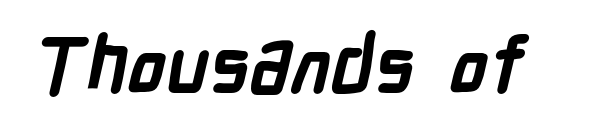
Q: Is the text bold? A: Yes.
Q: Is the typeface a serif or a sans-serif typeface? A: Sans-serif.
Q: Is the text underlined? A: No.
Q: Is the spacing between letters normal or unusually wide? A: Normal.
Q: Width (condensed, normal, or wide)? A: Condensed.
Q: Stroke contrast? A: Low.
Q: x-height? A: Medium.
Q: Monospaced? A: No.
